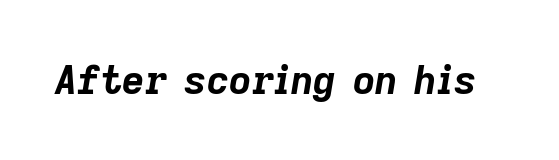
Just letters on the line, the space beneath them empty. Is this a fixed-width face? No — the glyphs have proportional, varying widths. Heavy-handed strokes throughout: this text is bold. The type is set solid horizontally, with unmodified tracking.
